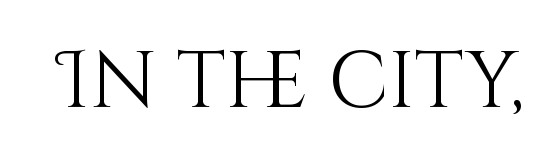
Q: Is the text bold? A: No.
Q: Is the text italic (slanted)? A: No, it is upright.
Q: Is the text underlined? A: No.
Q: Is the spacing between letters normal or unusually wide? A: Normal.
Q: Width (condensed, normal, or wide)? A: Normal.
Q: Stroke contrast? A: Medium.
Q: x-height? A: Large.
Q: Monospaced? A: No.
